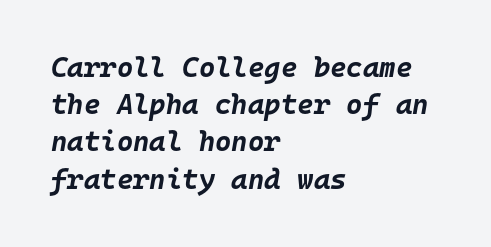
Does extra space separate the letters? No, they use regular spacing. Glance below the letters and you will spot only blank space. Students, this is bold: see how much ink each stroke carries. The setting favours the left margin, as ordinary paragraphs usually do. Yep, that's italic — everything's leaning. The line-height multiplier appears to be the usual default.
